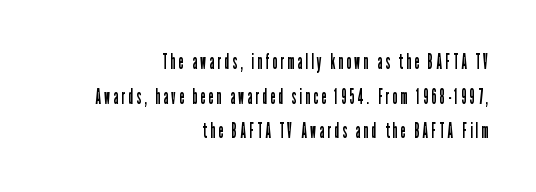
{"italic": "no", "bold": "no", "underline": "no", "align": "right", "line_spacing": "normal", "line_spacing_ratio": 1.65, "glyph_px": 21}
